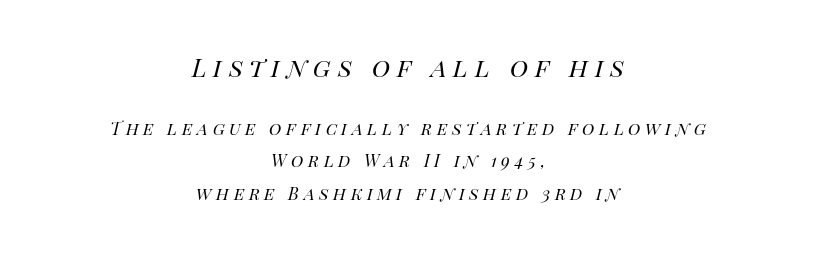
{"italic": "yes", "lean": "right", "slant_degrees": 14, "bold": "no", "underline": "no", "align": "center", "line_spacing_ratio": 1.89, "letter_spacing": "wide", "letter_spacing_em": 0.27, "larger_block": "first", "size_ratio": 1.47, "glyph_px": 25}
